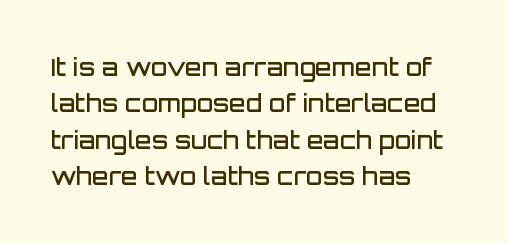
The image shows 24 px text type, upright; set left-aligned, normal line spacing (1.52x), normal letter spacing, not underlined.
